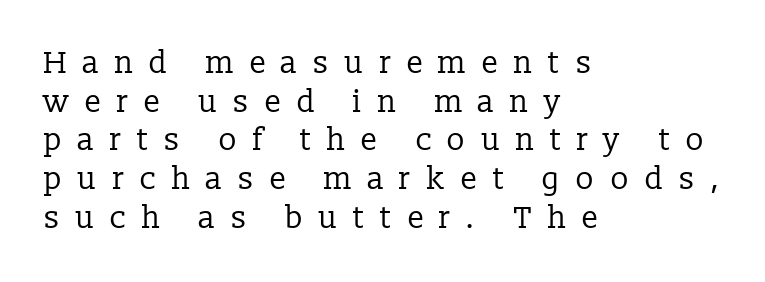
{"serif": "yes", "italic": "no", "bold": "no", "weight": "regular", "width": "normal", "stroke_contrast": "low", "x_height": "medium", "monospaced": "no", "underline": "no", "align": "left", "line_spacing": "normal", "line_spacing_ratio": 1.25, "letter_spacing": "wide", "letter_spacing_em": 0.49, "glyph_px": 31}
